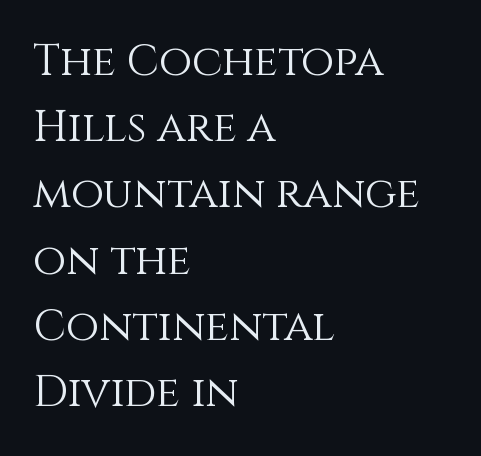
{"italic": "no", "bold": "no", "weight": "light", "width": "normal", "x_height": "large", "monospaced": "no", "underline": "no", "align": "left", "line_spacing": "normal", "line_spacing_ratio": 1.54, "letter_spacing": "normal", "letter_spacing_em": 0.0, "glyph_px": 43}
